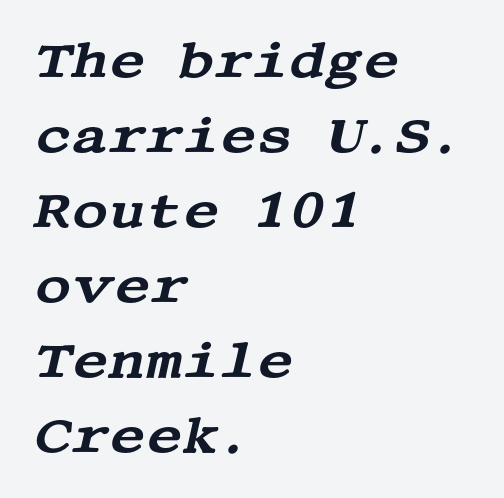
The image shows 50 px wide serif type, italic (leaning right); set left-aligned, normal line spacing (1.5x), normal letter spacing, not underlined; medium stroke contrast and a large x-height.
